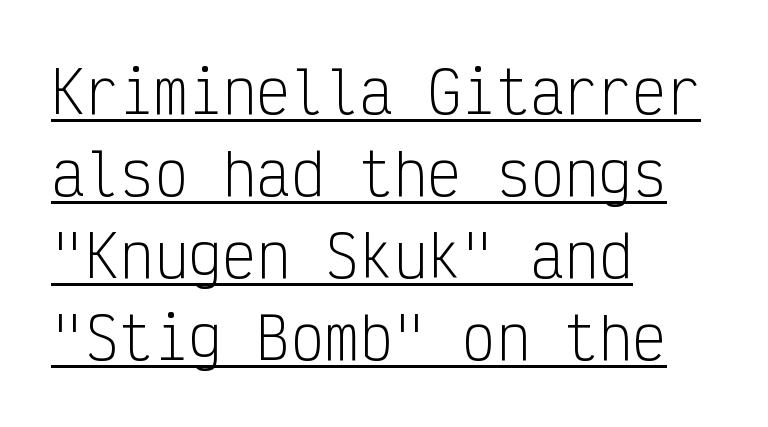
Q: Is the text bold? A: No.
Q: Is the text italic (slanted)? A: No, it is upright.
Q: Is the typeface a serif or a sans-serif typeface? A: Sans-serif.
Q: Is the text underlined? A: Yes.
Q: How is the paragraph aligned? A: Left-aligned.
Q: Is the spacing between letters normal or unusually wide? A: Normal.
Q: Is the spacing between lines tight, normal or loose? A: Normal.
Q: Width (condensed, normal, or wide)? A: Condensed.
Q: Stroke contrast? A: Low.
Q: x-height? A: Medium.
Q: Monospaced? A: Yes.
